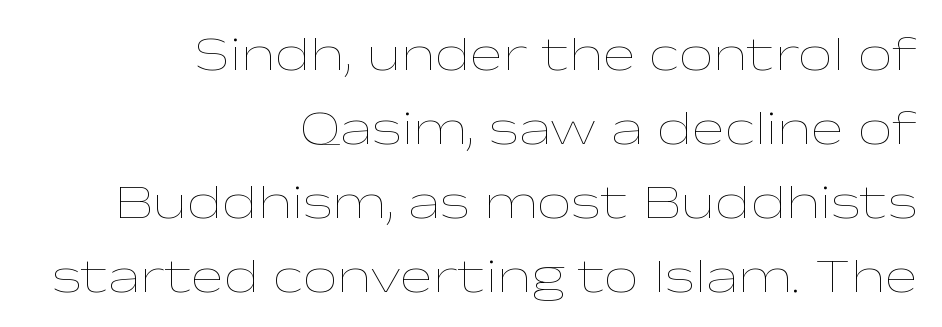
{"italic": "no", "bold": "no", "weight": "thin", "width": "wide", "stroke_contrast": "low", "x_height": "medium", "monospaced": "no", "underline": "no", "align": "right", "line_spacing": "normal", "line_spacing_ratio": 1.51, "letter_spacing": "normal", "letter_spacing_em": 0.0, "glyph_px": 49}
